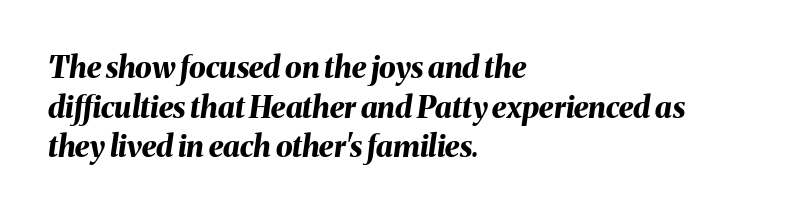
Q: Is the text bold? A: Yes.
Q: Is the text italic (slanted)? A: Yes, it leans right by about 8 degrees.
Q: Is the text underlined? A: No.
Q: How is the paragraph aligned? A: Left-aligned.
Q: Is the spacing between letters normal or unusually wide? A: Normal.
Q: Is the spacing between lines tight, normal or loose? A: Normal.
Q: Width (condensed, normal, or wide)? A: Normal.
Q: Stroke contrast? A: Medium.
Q: x-height? A: Medium.
Q: Monospaced? A: No.
